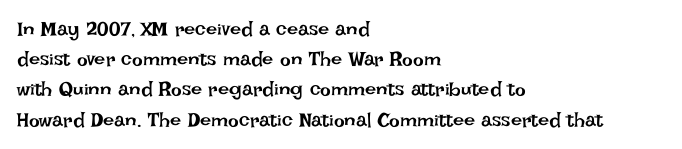
Q: Is the text bold? A: No.
Q: Is the text italic (slanted)? A: No, it is upright.
Q: Is the text underlined? A: No.
Q: How is the paragraph aligned? A: Left-aligned.
Q: Is the spacing between letters normal or unusually wide? A: Normal.
Q: Is the spacing between lines tight, normal or loose? A: Normal.
